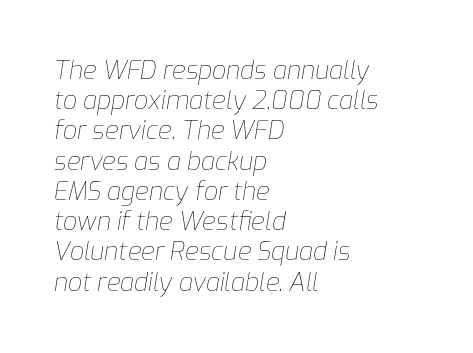
{"italic": "yes", "lean": "right", "slant_degrees": 9, "bold": "no", "underline": "no", "align": "left", "line_spacing_ratio": 1.21, "letter_spacing": "normal", "letter_spacing_em": 0.0, "glyph_px": 25}
